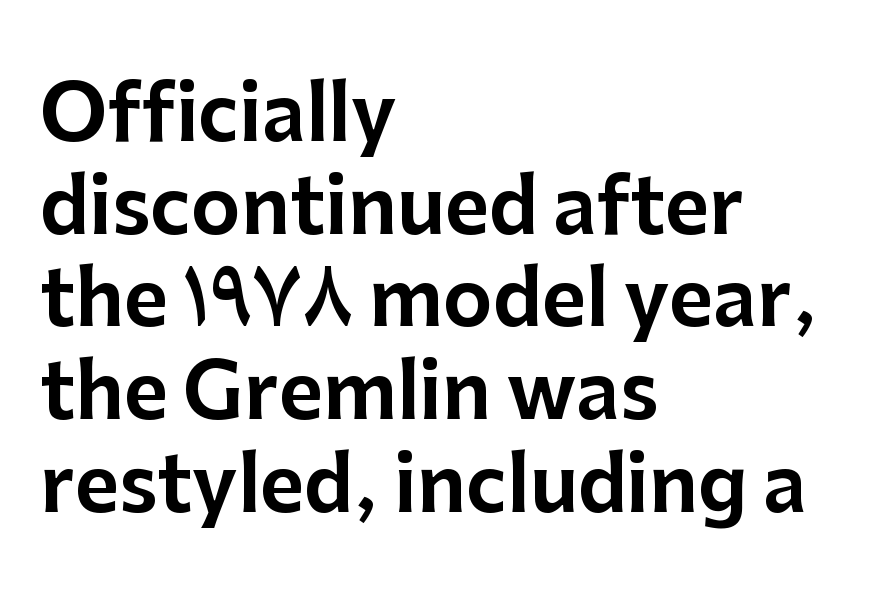
Layout note: lines flush left. The passage shown is typed in a proportional face where columns would drift. Honestly, the letter spacing is just normal — you wouldn't notice it. Ascenders rise straight up at ninety degrees. Bare-footed words on every line. The glyphs in this specimen are sans serif.
